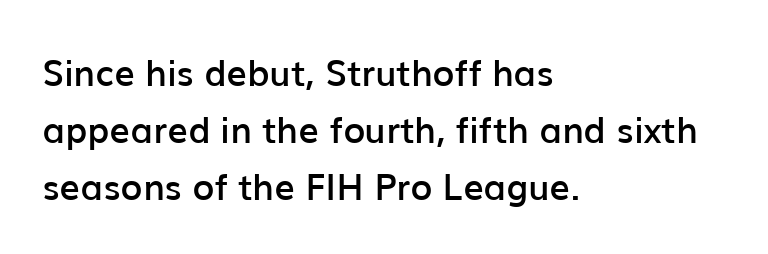
{"serif": "no", "italic": "no", "bold": "semi", "weight": "semibold", "width": "normal", "stroke_contrast": "low", "x_height": "medium", "monospaced": "no", "underline": "no", "align": "left", "line_spacing": "normal", "line_spacing_ratio": 1.58, "letter_spacing": "normal", "letter_spacing_em": 0.0, "glyph_px": 36}
